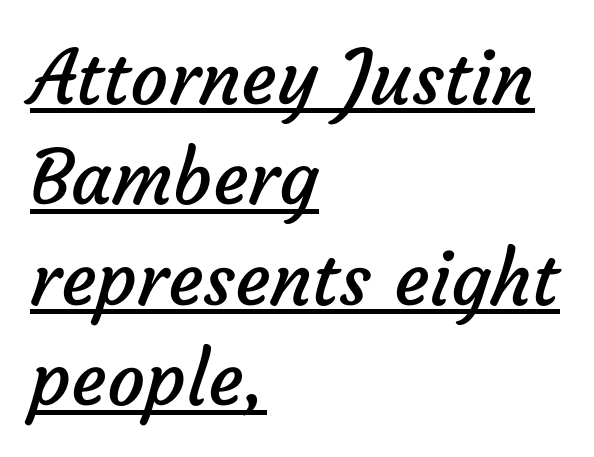
Q: Is the text bold? A: No.
Q: Is the typeface a serif or a sans-serif typeface? A: Sans-serif.
Q: Is the text underlined? A: Yes.
Q: How is the paragraph aligned? A: Left-aligned.
Q: Is the spacing between letters normal or unusually wide? A: Normal.
Q: Is the spacing between lines tight, normal or loose? A: Normal.
Q: Width (condensed, normal, or wide)? A: Normal.
Q: Stroke contrast? A: Low.
Q: x-height? A: Medium.
Q: Monospaced? A: No.
